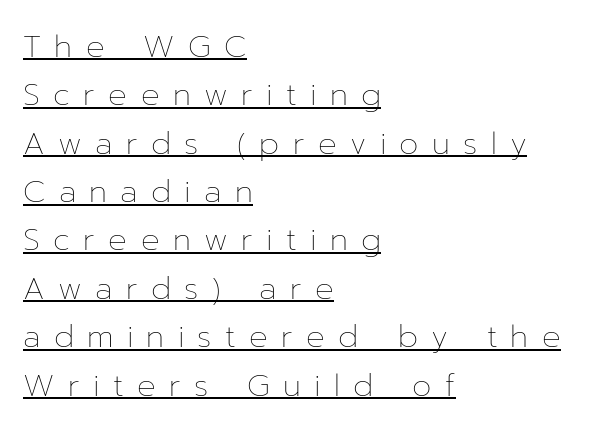
The image shows 31 px thin type, upright; set left-aligned, normal line spacing (1.56x), unusually wide letter spacing (+0.43 em), underlined; low stroke contrast and a medium x-height.
